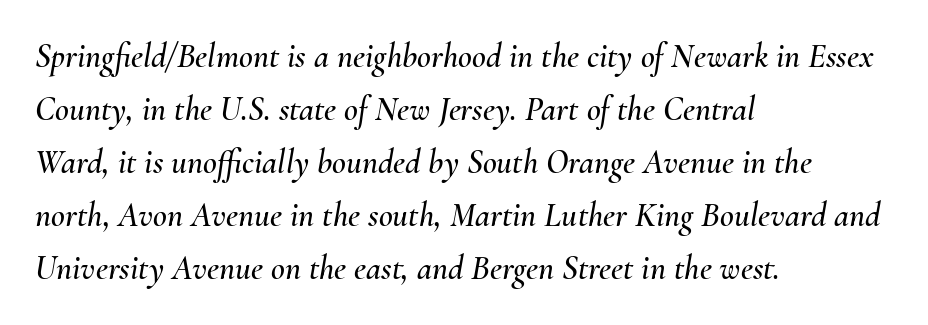
Short and long lines alike share a common starting point at left. Do the characters align in a grid? No, the font is proportional. Clear beneath every line of the passage. The passage shown stacks its lines at a standard gap. Quick note: italic. Inter-character spacing is left at the font's built-in metrics.
